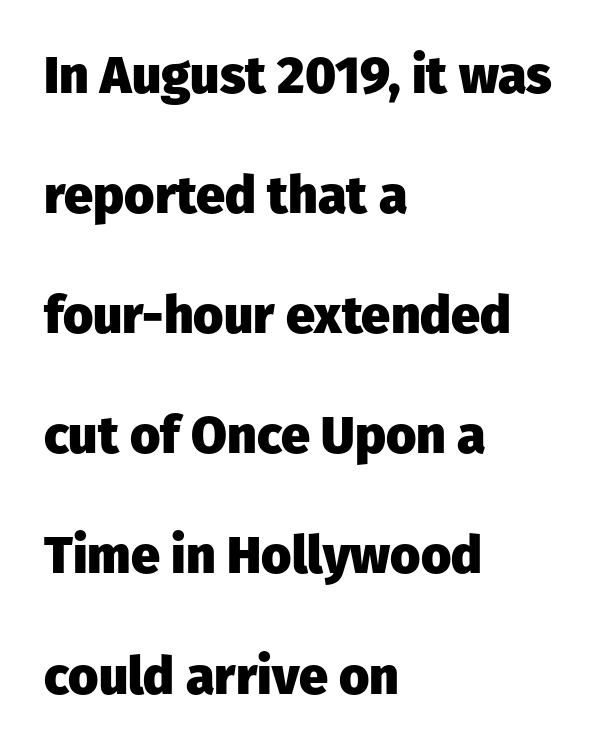
{"serif": "no", "italic": "no", "bold": "yes", "weight": "heavy", "width": "normal", "stroke_contrast": "low", "x_height": "medium", "monospaced": "no", "underline": "no", "align": "left", "line_spacing": "loose", "line_spacing_ratio": 2.31, "letter_spacing": "normal", "letter_spacing_em": 0.0, "glyph_px": 52}
